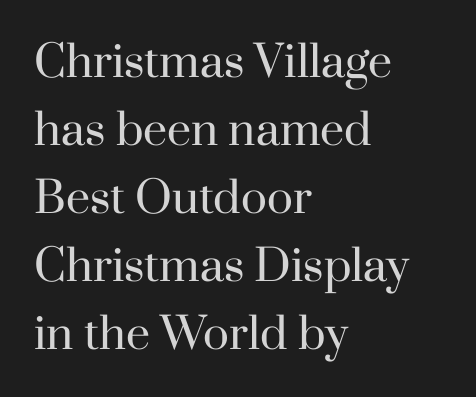
{"serif": "yes", "italic": "no", "bold": "no", "weight": "regular", "width": "normal", "stroke_contrast": "high", "x_height": "small", "monospaced": "no", "underline": "no", "align": "left", "line_spacing": "normal", "line_spacing_ratio": 1.58, "letter_spacing": "normal", "letter_spacing_em": 0.0, "glyph_px": 43}
